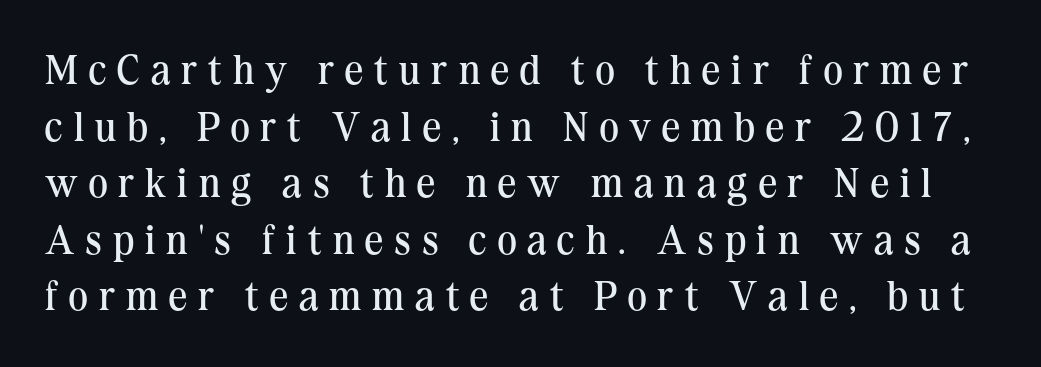
Q: Is the text bold? A: No.
Q: Is the text italic (slanted)? A: No, it is upright.
Q: Is the typeface a serif or a sans-serif typeface? A: Serif.
Q: Is the text underlined? A: No.
Q: Is the spacing between letters normal or unusually wide? A: Unusually wide.
Q: Is the spacing between lines tight, normal or loose? A: Normal.
Q: Width (condensed, normal, or wide)? A: Normal.
Q: Stroke contrast? A: Medium.
Q: x-height? A: Medium.
Q: Monospaced? A: No.
